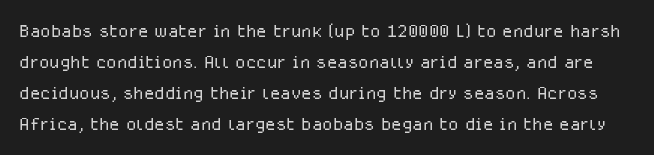
The image shows 24 px text type, upright; set normal line spacing (1.29x), normal letter spacing, not underlined.
